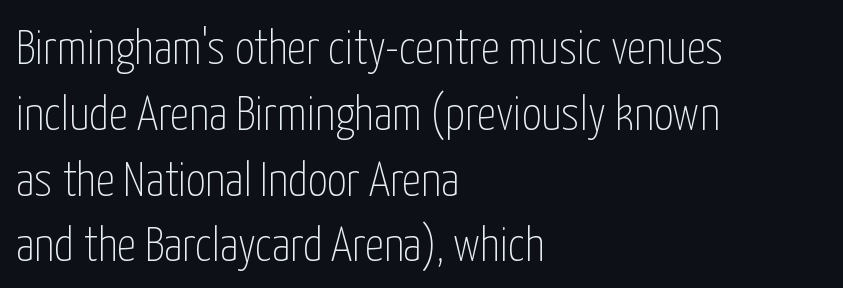
Each line starts at the same left margin while the right side varies. The specimen reads as upright at a glance. Spacing verdict: proportional, widths tailored to each character. Letterform terminals end flat and unadorned throughout the passage. Check under the words: just untouched page.
